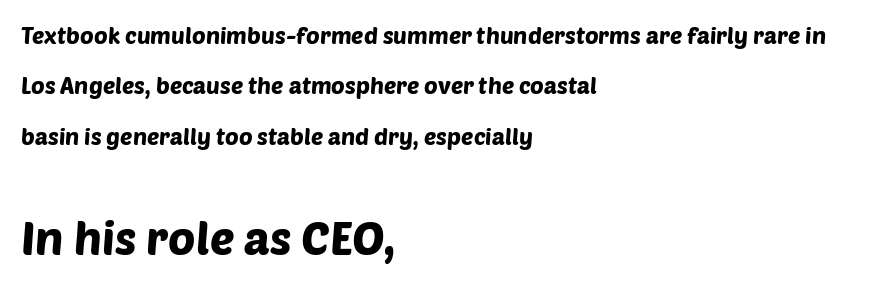
Lines of text with bare space underneath. Varying glyph widths throughout — classic text-font behaviour. The characters display no serif detailing; their extremities are plain. Line starts are locked; line ends wander. This sample trades compactness for vertical openness between lines. Whoever set this made the second block the dominant, larger element.
